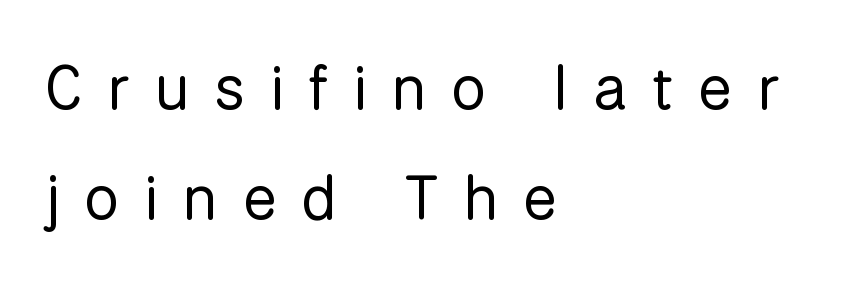
{"serif": "no", "italic": "no", "bold": "no", "weight": "regular", "width": "normal", "stroke_contrast": "low", "x_height": "medium", "monospaced": "no", "underline": "no", "align": "left", "line_spacing_ratio": 1.77, "letter_spacing": "wide", "letter_spacing_em": 0.41, "glyph_px": 62}
